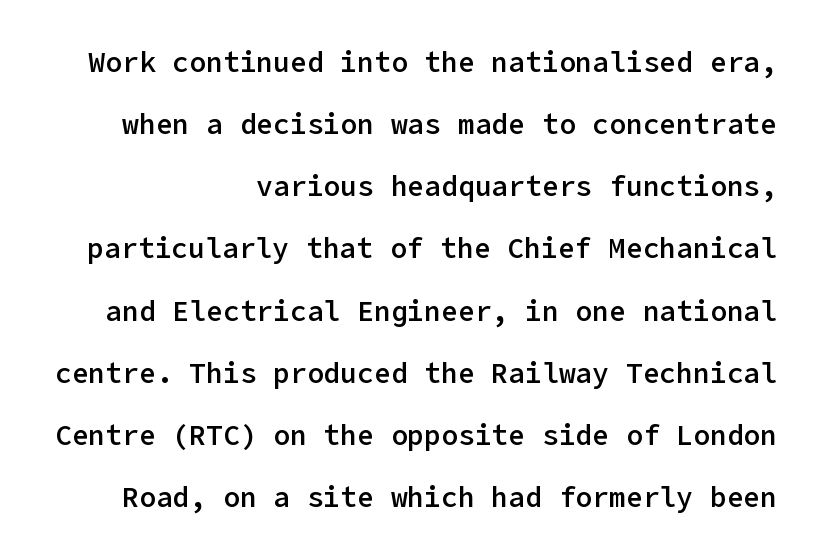
Q: Is the text bold? A: Semi-bold.
Q: Is the text italic (slanted)? A: No, it is upright.
Q: Is the typeface a serif or a sans-serif typeface? A: Sans-serif.
Q: Is the text underlined? A: No.
Q: How is the paragraph aligned? A: Right-aligned.
Q: Is the spacing between letters normal or unusually wide? A: Normal.
Q: Is the spacing between lines tight, normal or loose? A: Loose.
Q: Width (condensed, normal, or wide)? A: Normal.
Q: Stroke contrast? A: Low.
Q: x-height? A: Medium.
